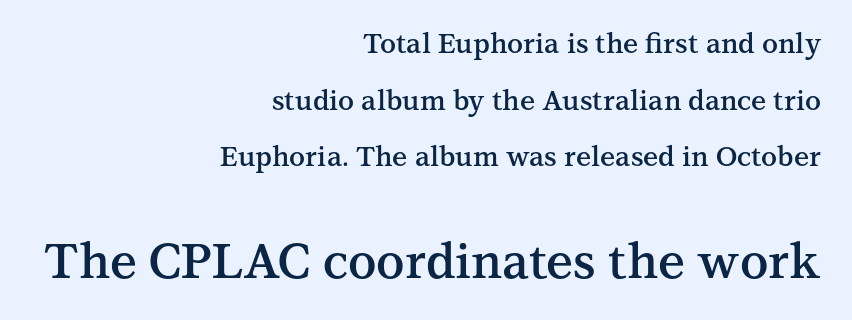
Q: Is the text bold? A: Semi-bold.
Q: Is the text italic (slanted)? A: No, it is upright.
Q: Is the typeface a serif or a sans-serif typeface? A: Serif.
Q: Is the text underlined? A: No.
Q: How is the paragraph aligned? A: Right-aligned.
Q: Is the spacing between letters normal or unusually wide? A: Normal.
Q: Is the spacing between lines tight, normal or loose? A: Loose.
Q: Which block of text is set in a larger size, the first (top) or the second (bottom)? A: The second (bottom) one.
Q: Width (condensed, normal, or wide)? A: Normal.
Q: Stroke contrast? A: Medium.
Q: x-height? A: Medium.
Q: Monospaced? A: No.
